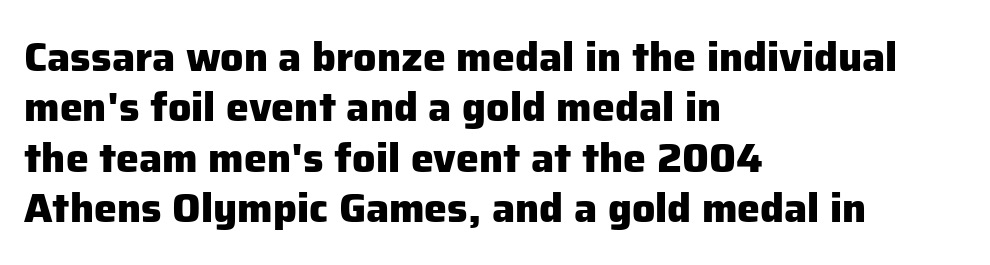
Looks like regular typesetting: each glyph gets only the width it needs. The text block is weighted toward the left margin, trailing off unevenly rightward. Quick note: not italic, upright. The glyphs in this specimen are sans serif. These lines carry a lot of weight — the face is fully bold.
